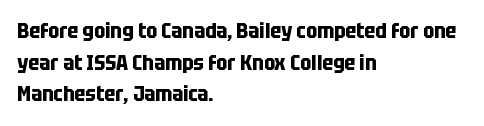
{"italic": "no", "bold": "yes", "underline": "no", "align": "left", "line_spacing": "normal", "line_spacing_ratio": 1.51, "letter_spacing": "normal", "letter_spacing_em": 0.0, "glyph_px": 21}
